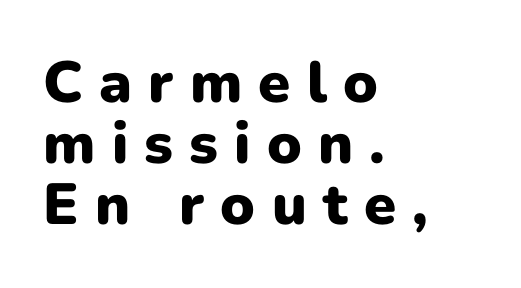
The image shows 58 px heavy sans-serif type, upright; set left-aligned, tight line spacing (1.05x), unusually wide letter spacing (+0.28 em), not underlined; low stroke contrast and a medium x-height.
